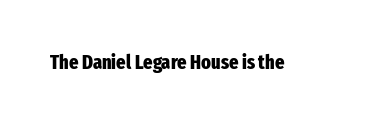
{"italic": "no", "bold": "yes", "underline": "no", "letter_spacing": "normal", "letter_spacing_em": 0.0, "glyph_px": 20}
